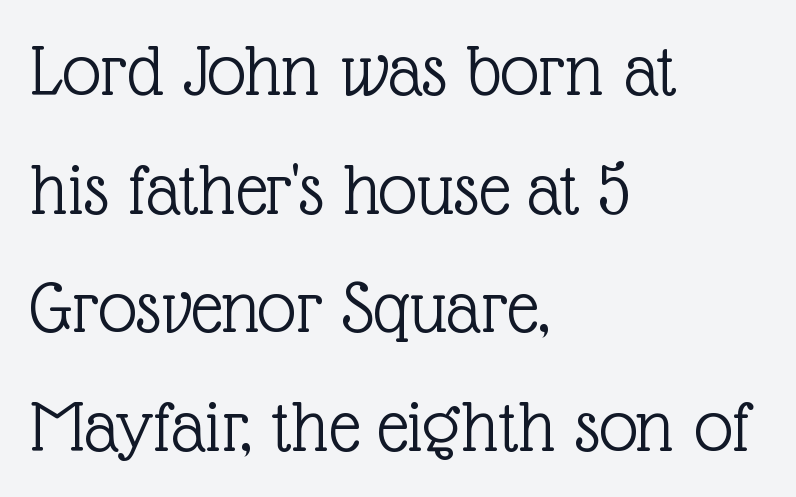
Q: Is the text bold? A: No.
Q: Is the text italic (slanted)? A: No, it is upright.
Q: Is the typeface a serif or a sans-serif typeface? A: Serif.
Q: Is the text underlined? A: No.
Q: How is the paragraph aligned? A: Left-aligned.
Q: Is the spacing between letters normal or unusually wide? A: Normal.
Q: Is the spacing between lines tight, normal or loose? A: Normal.
Q: Width (condensed, normal, or wide)? A: Normal.
Q: x-height? A: Medium.
Q: Monospaced? A: No.
